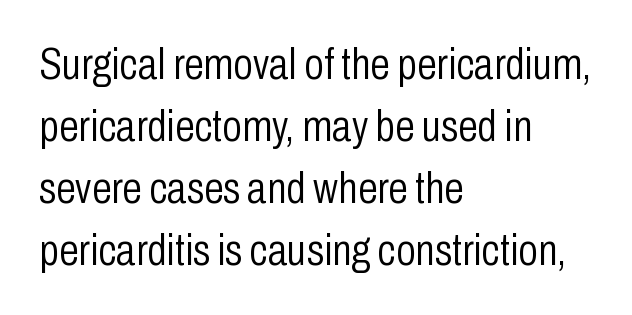
{"serif": "no", "italic": "no", "bold": "no", "weight": "light", "width": "condensed", "stroke_contrast": "low", "x_height": "medium", "monospaced": "no", "underline": "no", "align": "left", "line_spacing": "normal", "line_spacing_ratio": 1.38, "letter_spacing": "normal", "letter_spacing_em": 0.0, "glyph_px": 45}
